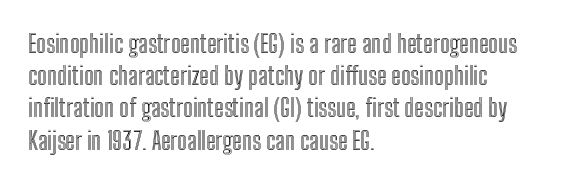
{"italic": "no", "underline": "no", "align": "left", "line_spacing": "normal", "line_spacing_ratio": 1.29, "letter_spacing": "normal", "letter_spacing_em": 0.0, "glyph_px": 25}
